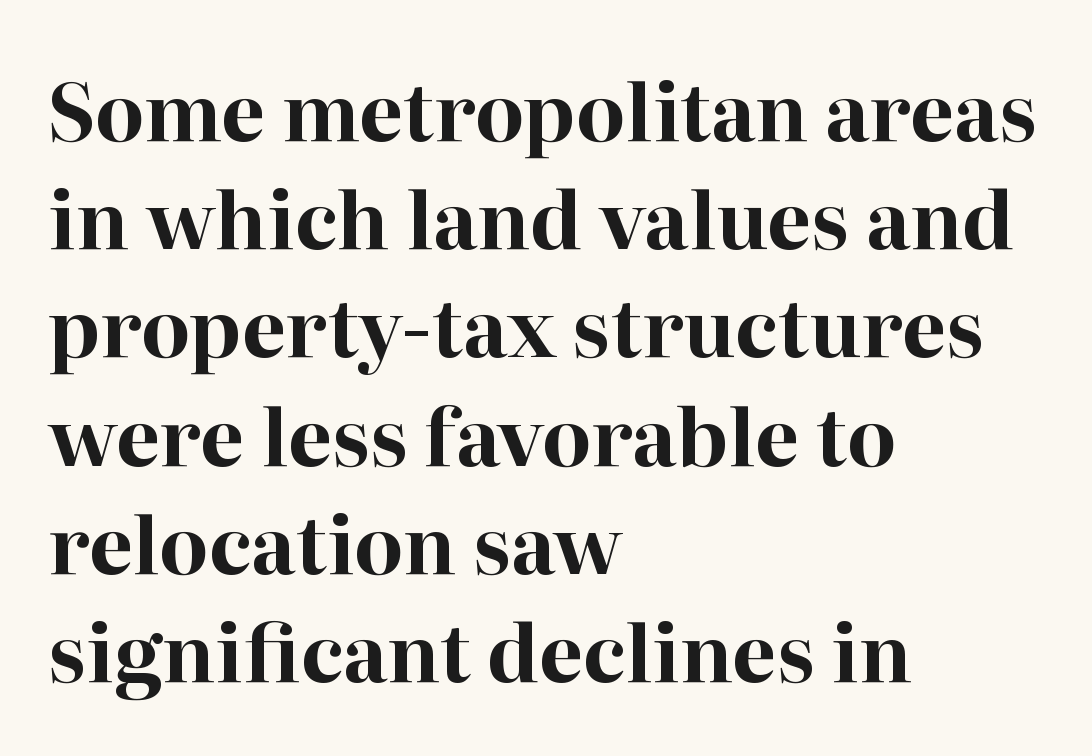
{"serif": "yes", "italic": "no", "bold": "yes", "weight": "bold", "width": "normal", "stroke_contrast": "high", "x_height": "medium", "monospaced": "no", "underline": "no", "align": "left", "line_spacing": "normal", "line_spacing_ratio": 1.37, "letter_spacing": "normal", "letter_spacing_em": 0.0, "glyph_px": 79}
